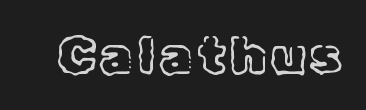
The rendering uses natural spacing where letterforms have individual widths. Do the letters lean? They stand straight. Words float on clear page, feet unadorned.
